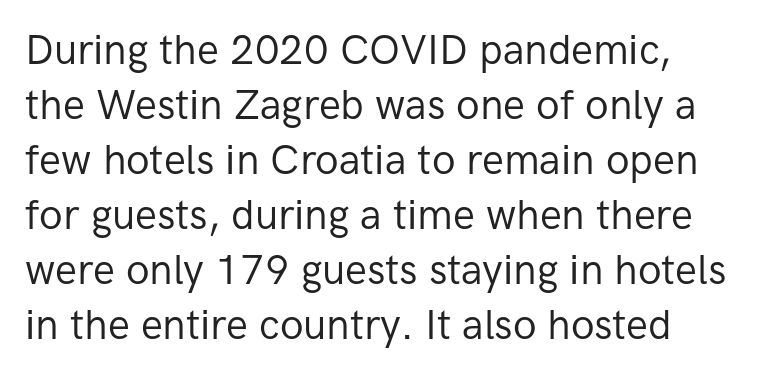
Anything drawn beneath the words? Only blank space. This rendering employs a face without finishing strokes, i.e., a sans-serif. The letterforms sit at book weight or below. The block of text has a typical density, with ordinary space between rows.
